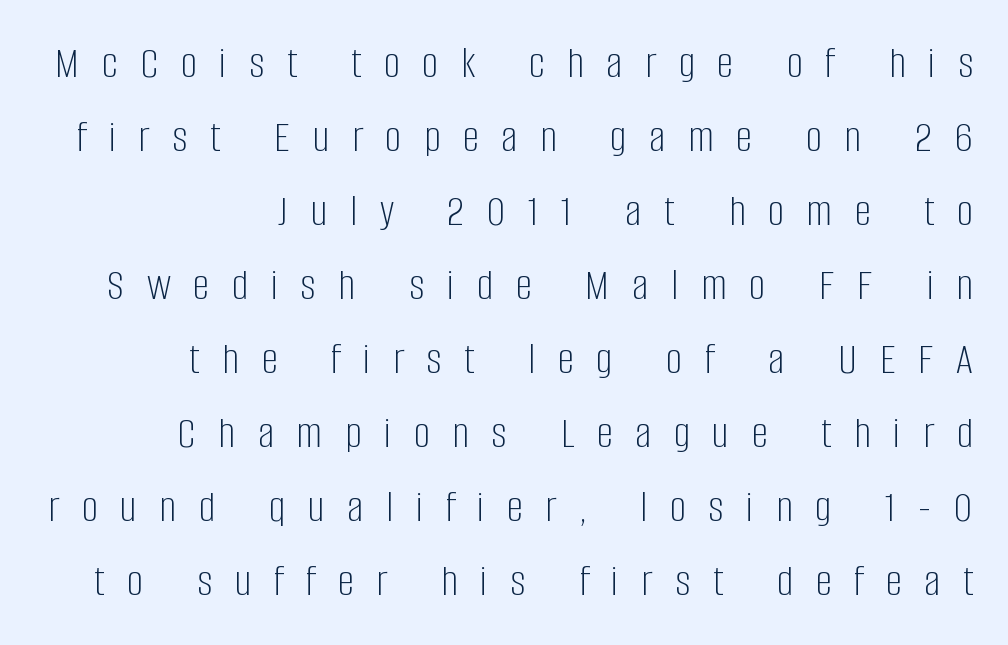
The image shows 46 px light, condensed sans-serif type, upright; set right-aligned, normal line spacing (1.61x), unusually wide letter spacing (+0.49 em), not underlined; low stroke contrast and a large x-height.
